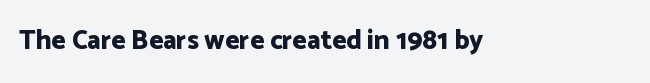
{"italic": "no", "bold": "yes", "underline": "no", "letter_spacing": "normal", "letter_spacing_em": 0.0, "glyph_px": 27}
